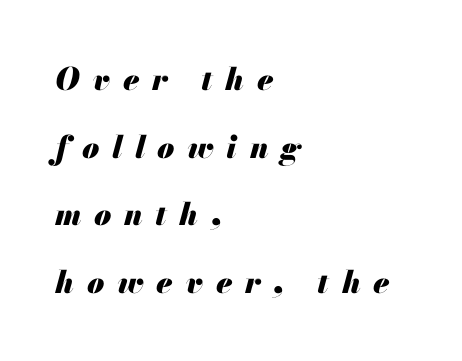
{"italic": "yes", "lean": "right", "slant_degrees": 13, "bold": "yes", "weight": "heavy", "width": "normal", "stroke_contrast": "medium", "x_height": "small", "monospaced": "no", "underline": "no", "align": "left", "line_spacing": "loose", "line_spacing_ratio": 2.18, "letter_spacing": "wide", "letter_spacing_em": 0.41, "glyph_px": 31}
